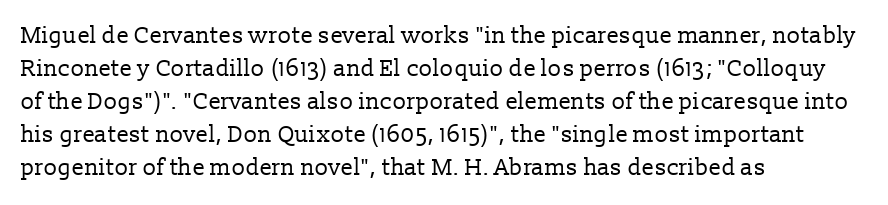
{"italic": "no", "bold": "no", "underline": "no", "align": "left", "line_spacing": "normal", "line_spacing_ratio": 1.44, "letter_spacing": "normal", "letter_spacing_em": 0.0, "glyph_px": 23}
